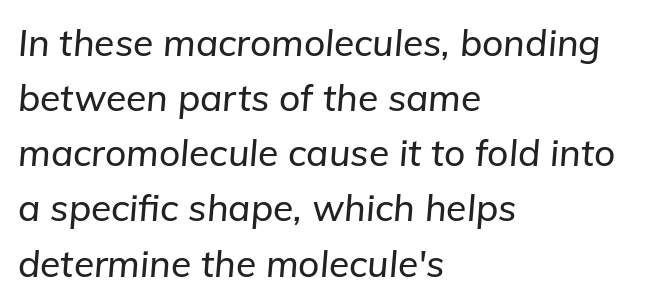
You could call the tracking neutral — neither tight nor loose. Varying glyph widths throughout — classic text-font behaviour. A typesetter would mark this as italic. The space directly below the letters is spotless. Honestly, the row spacing looks completely unremarkable. These lines are set flush left with a ragged right edge.
